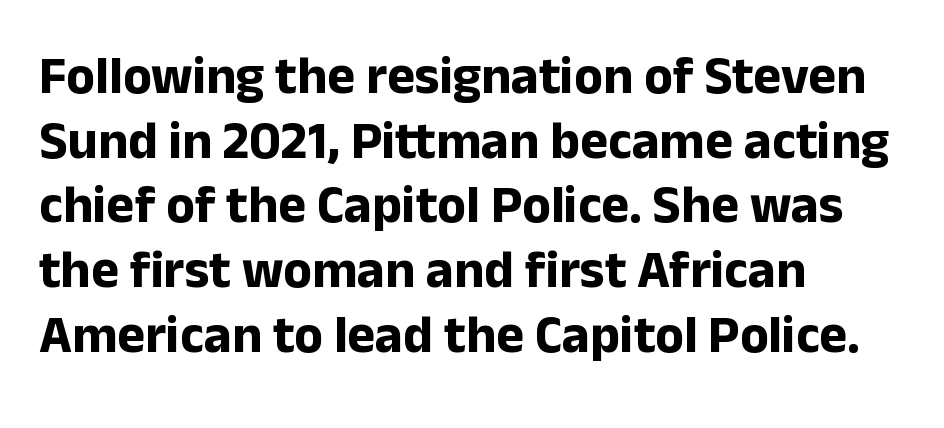
{"serif": "no", "italic": "no", "bold": "yes", "weight": "bold", "width": "normal", "stroke_contrast": "low", "x_height": "medium", "monospaced": "no", "underline": "no", "align": "left", "line_spacing_ratio": 1.22, "letter_spacing": "normal", "letter_spacing_em": 0.0, "glyph_px": 53}
